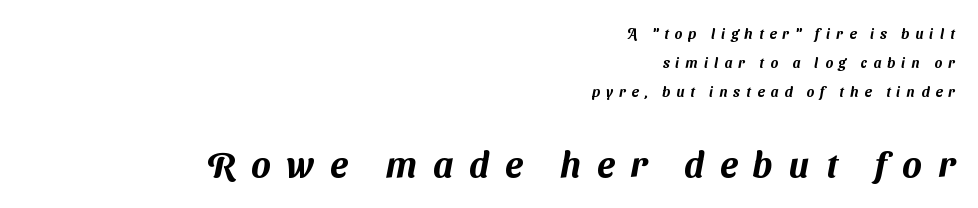
Q: Is the typeface a serif or a sans-serif typeface? A: Sans-serif.
Q: Is the text underlined? A: No.
Q: How is the paragraph aligned? A: Right-aligned.
Q: Is the spacing between letters normal or unusually wide? A: Unusually wide.
Q: Is the spacing between lines tight, normal or loose? A: Loose.
Q: Which block of text is set in a larger size, the first (top) or the second (bottom)? A: The second (bottom) one.
Q: Width (condensed, normal, or wide)? A: Normal.
Q: Stroke contrast? A: Medium.
Q: x-height? A: Medium.
Q: Monospaced? A: No.
